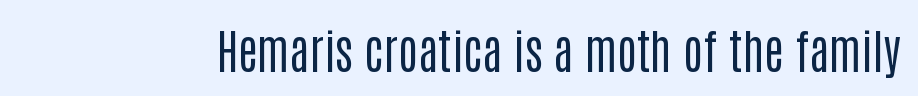
{"serif": "no", "italic": "no", "bold": "no", "weight": "regular", "width": "condensed", "stroke_contrast": "low", "x_height": "large", "monospaced": "no", "underline": "no", "letter_spacing": "normal", "letter_spacing_em": 0.0, "glyph_px": 47}
